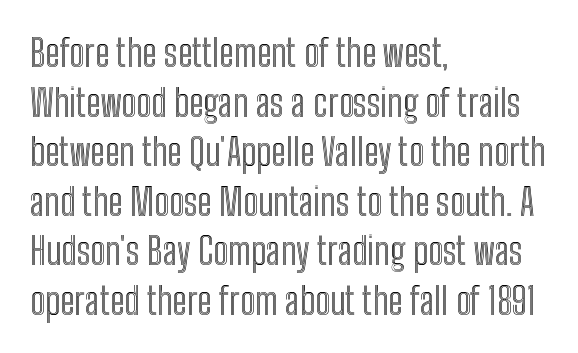
{"italic": "no", "width": "condensed", "x_height": "medium", "monospaced": "no", "underline": "no", "align": "left", "line_spacing": "normal", "line_spacing_ratio": 1.34, "letter_spacing": "normal", "letter_spacing_em": 0.0, "glyph_px": 37}
